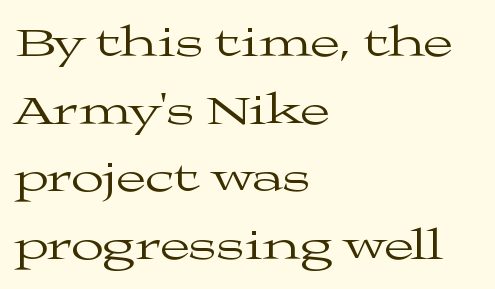
The image shows 43 px regular-weight, wide serif type, upright; set left-aligned, normal line spacing (1.57x), normal letter spacing, not underlined; medium stroke contrast and a medium x-height.
